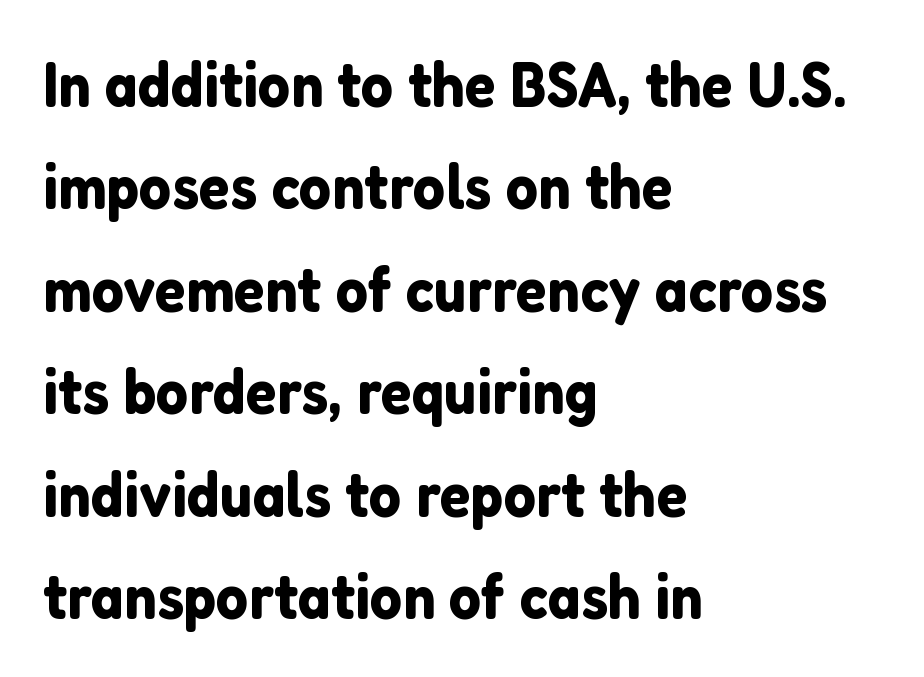
The image shows 64 px sans-serif type, upright; set left-aligned, normal line spacing (1.6x), normal letter spacing, not underlined; low stroke contrast and a medium x-height.
